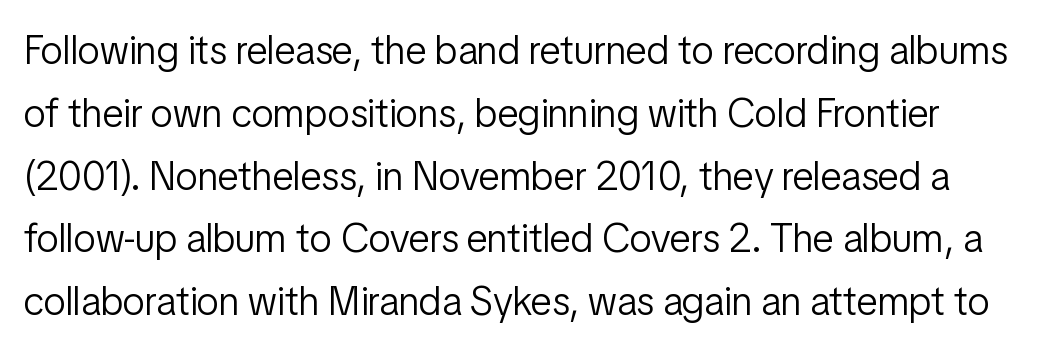
{"serif": "no", "italic": "no", "bold": "no", "weight": "light", "width": "condensed", "stroke_contrast": "low", "x_height": "medium", "monospaced": "no", "underline": "no", "line_spacing": "normal", "line_spacing_ratio": 1.57, "letter_spacing": "normal", "letter_spacing_em": 0.0, "glyph_px": 40}
